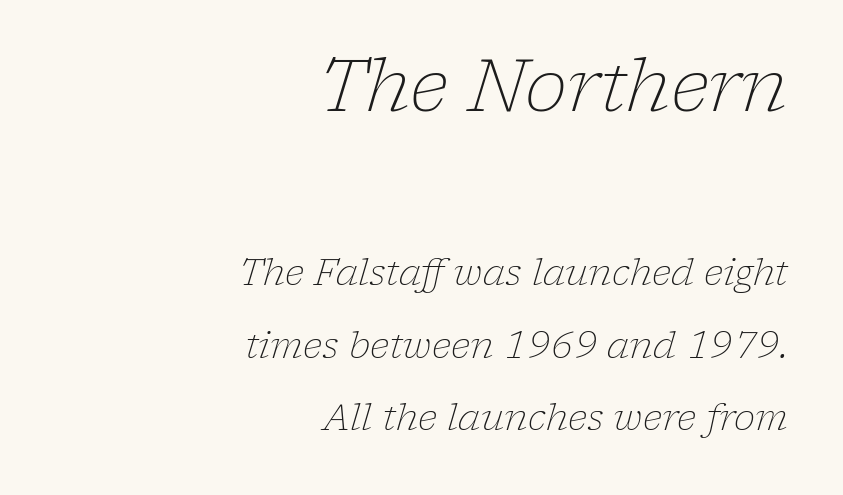
{"serif": "yes", "italic": "yes", "lean": "right", "slant_degrees": 17, "bold": "no", "weight": "light", "width": "normal", "stroke_contrast": "low", "x_height": "medium", "monospaced": "no", "underline": "no", "align": "right", "line_spacing": "loose", "line_spacing_ratio": 2.01, "letter_spacing": "normal", "letter_spacing_em": 0.0, "larger_block": "first", "size_ratio": 2.0, "glyph_px": 72}
